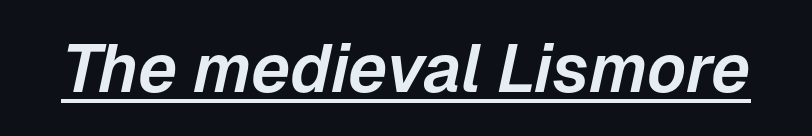
The image shows 68 px text type, italic (leaning right); set normal letter spacing, underlined; low stroke contrast and a medium x-height.
